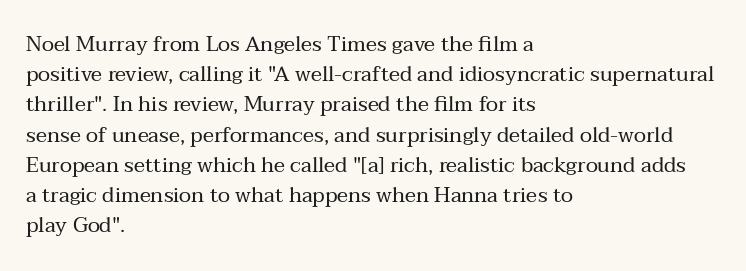
{"italic": "no", "bold": "no", "underline": "no", "align": "left", "line_spacing": "normal", "line_spacing_ratio": 1.44, "letter_spacing": "normal", "letter_spacing_em": 0.0, "glyph_px": 21}
